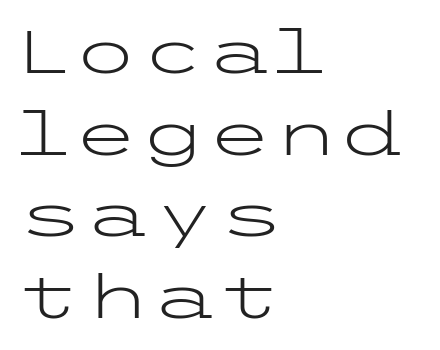
What stands out about the letter spacing? Nothing — it is the standard amount. Layout note: lines flush left. This rendering employs a face without finishing strokes, i.e., a sans-serif. Weight: regular or lighter.
